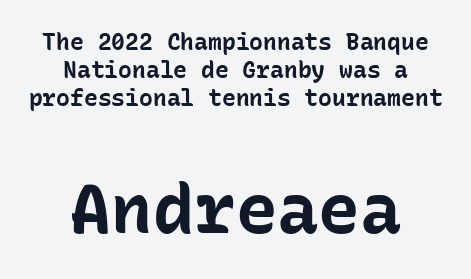
The image shows 69 px bold sans-serif type, upright, monospaced; set centered, line spacing 1.21x, normal letter spacing, not underlined; the second (bottom) block is 3.0x larger; low stroke contrast and a medium x-height.
